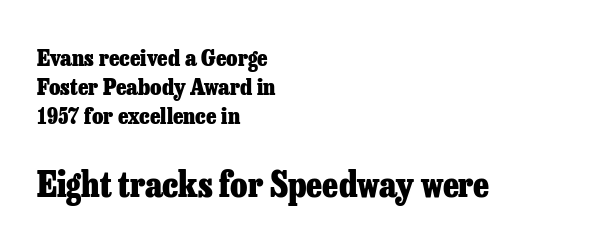
Q: Is the text bold? A: Yes.
Q: Is the text italic (slanted)? A: No, it is upright.
Q: Is the typeface a serif or a sans-serif typeface? A: Serif.
Q: Is the text underlined? A: No.
Q: How is the paragraph aligned? A: Left-aligned.
Q: Is the spacing between letters normal or unusually wide? A: Normal.
Q: Is the spacing between lines tight, normal or loose? A: Normal.
Q: Which block of text is set in a larger size, the first (top) or the second (bottom)? A: The second (bottom) one.
Q: Width (condensed, normal, or wide)? A: Normal.
Q: Stroke contrast? A: Low.
Q: x-height? A: Medium.
Q: Monospaced? A: No.
